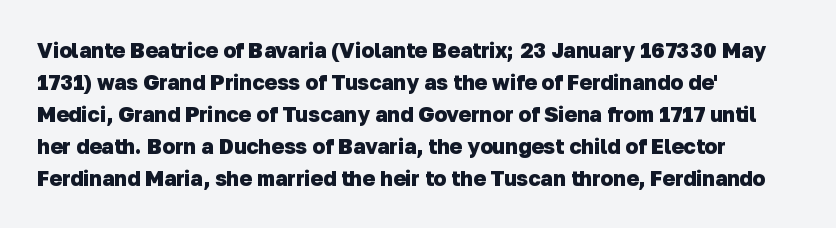
{"bold": "yes", "underline": "no", "align": "left", "line_spacing": "normal", "line_spacing_ratio": 1.52, "letter_spacing": "normal", "letter_spacing_em": 0.0, "glyph_px": 21}
